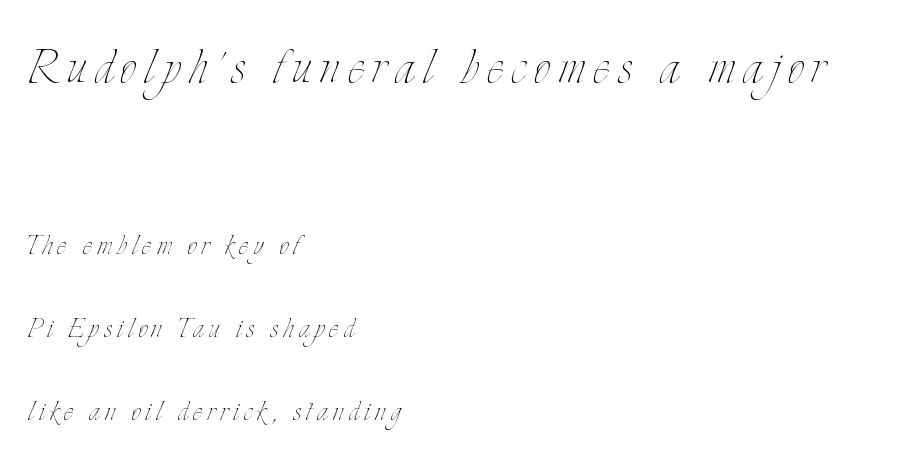
Q: Is the text bold? A: No.
Q: Is the text italic (slanted)? A: Yes.
Q: Is the text underlined? A: No.
Q: How is the paragraph aligned? A: Left-aligned.
Q: Is the spacing between lines tight, normal or loose? A: Loose.
Q: Which block of text is set in a larger size, the first (top) or the second (bottom)? A: The first (top) one.
Q: Width (condensed, normal, or wide)? A: Condensed.
Q: Stroke contrast? A: Low.
Q: x-height? A: Small.
Q: Monospaced? A: No.
